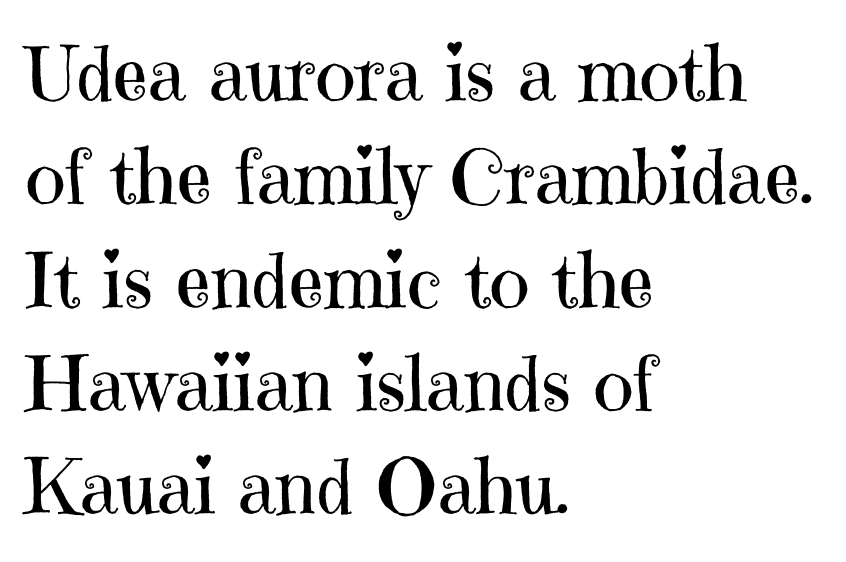
The image shows 76 px regular-weight serif type, upright; set left-aligned, normal line spacing (1.36x), normal letter spacing, not underlined; high stroke contrast and a medium x-height.
